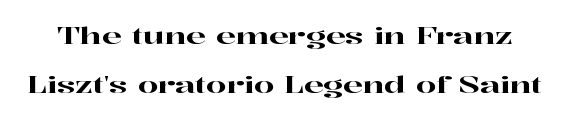
Italic? Not at all — the glyphs are vertical. These lines keep a tight, regular rhythm from letter to letter. The foot of each line stays bare and open. Quick note: interline space is abundant.
